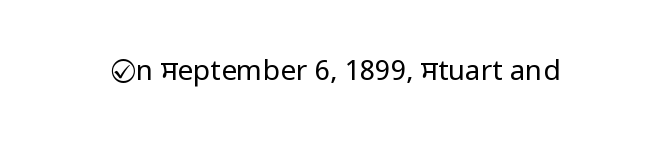
The font sits on the lighter half of the weight spectrum, regular included. Rule under the text: the space is simply empty. You can tell it's not italic because the verticals are truly vertical. Words appear dense and cohesive because spacing is normal.
